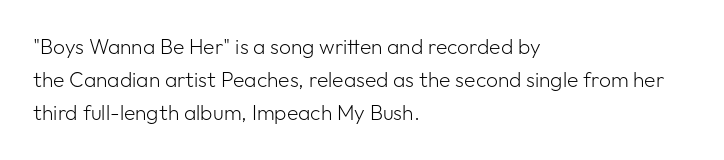
Q: Is the text bold? A: No.
Q: Is the text italic (slanted)? A: No, it is upright.
Q: Is the text underlined? A: No.
Q: How is the paragraph aligned? A: Left-aligned.
Q: Is the spacing between letters normal or unusually wide? A: Normal.
Q: Is the spacing between lines tight, normal or loose? A: Normal.
